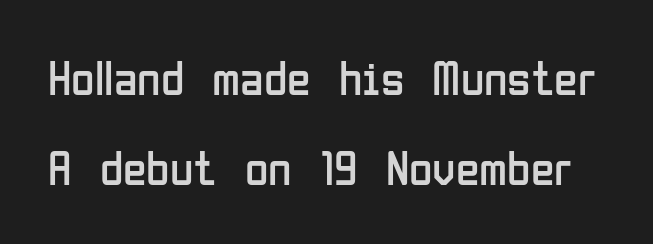
{"serif": "no", "italic": "no", "bold": "no", "weight": "regular", "width": "condensed", "stroke_contrast": "low", "x_height": "medium", "monospaced": "no", "underline": "no", "line_spacing_ratio": 1.88, "letter_spacing": "normal", "letter_spacing_em": 0.0, "glyph_px": 48}
